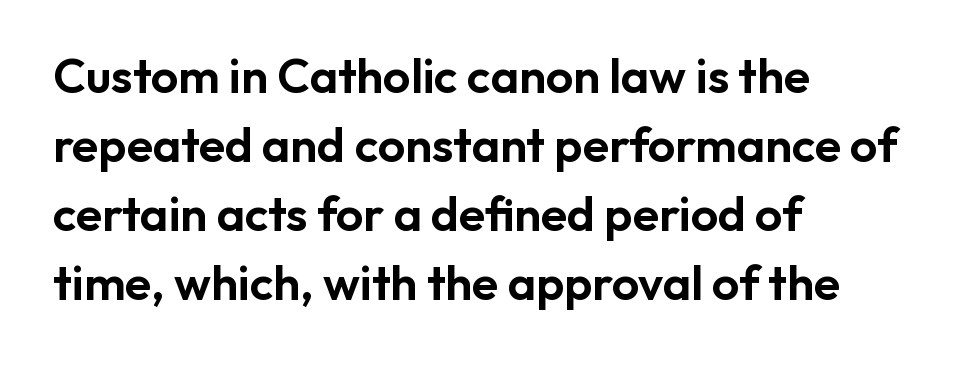
The image shows 48 px sans-serif type, upright; set left-aligned, normal line spacing (1.44x), normal letter spacing, not underlined; low stroke contrast and a medium x-height.
